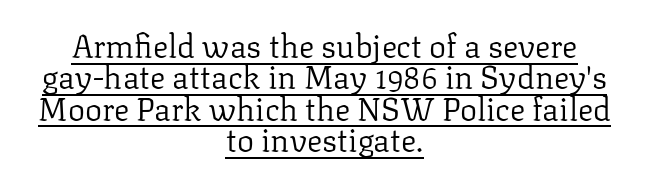
The image shows 32 px regular-weight serif type, upright; set centered, tight line spacing (0.98x), normal letter spacing, underlined; low stroke contrast and a medium x-height.
